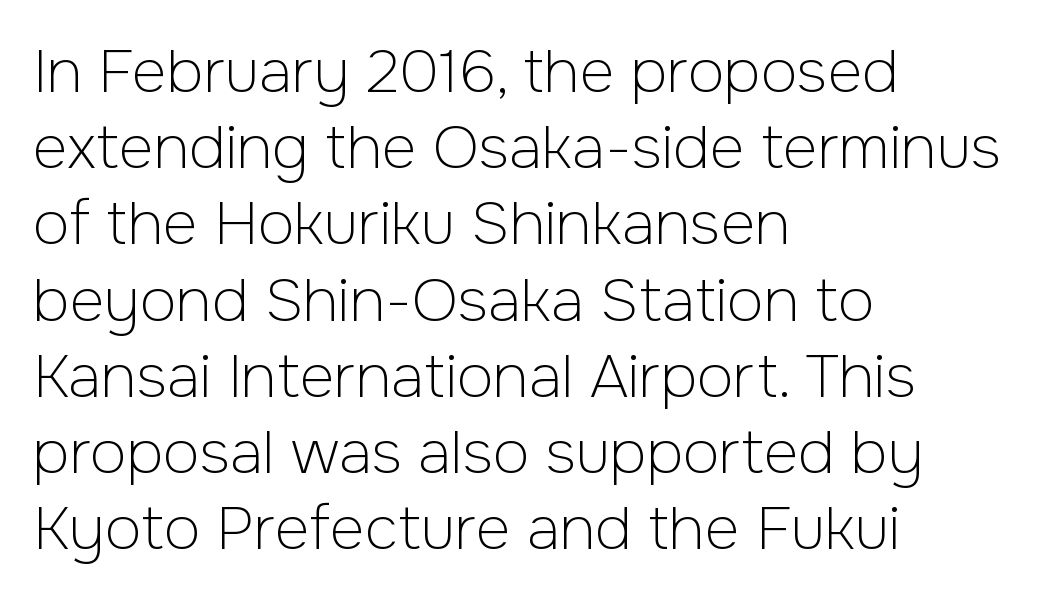
{"serif": "no", "italic": "no", "bold": "no", "weight": "light", "width": "normal", "stroke_contrast": "low", "x_height": "medium", "monospaced": "no", "underline": "no", "align": "left", "line_spacing": "normal", "line_spacing_ratio": 1.27, "letter_spacing": "normal", "letter_spacing_em": 0.0, "glyph_px": 60}
